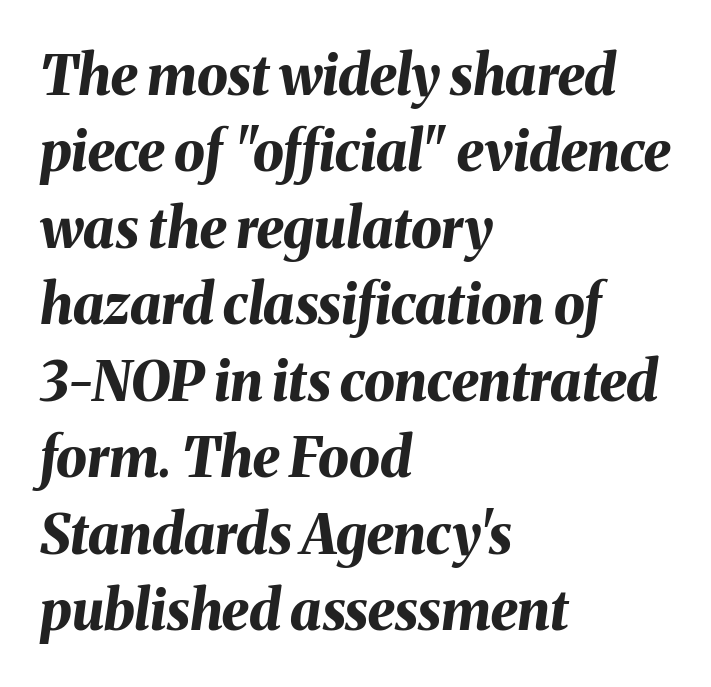
{"italic": "yes", "lean": "right", "slant_degrees": 8, "bold": "yes", "weight": "bold", "width": "normal", "stroke_contrast": "medium", "x_height": "medium", "monospaced": "no", "underline": "no", "align": "left", "line_spacing": "normal", "line_spacing_ratio": 1.39, "letter_spacing": "normal", "letter_spacing_em": 0.0, "glyph_px": 55}
